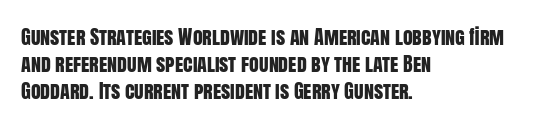
The image shows 20 px text type, upright; set left-aligned, normal line spacing (1.35x), normal letter spacing, not underlined.
